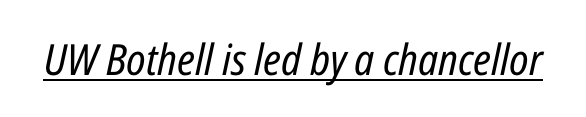
The image shows 43 px regular-weight, condensed type, italic (leaning right); set normal letter spacing, underlined; low stroke contrast and a medium x-height.
